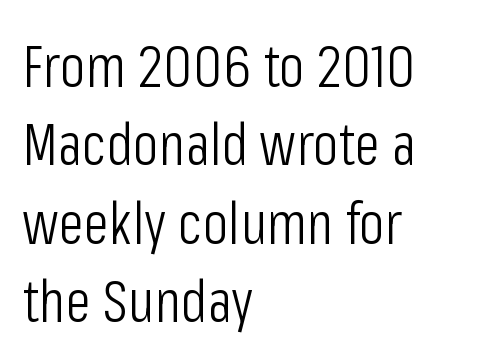
The image shows 59 px light, condensed sans-serif type, upright; set left-aligned, normal line spacing (1.33x), normal letter spacing, not underlined; low stroke contrast and a medium x-height.
